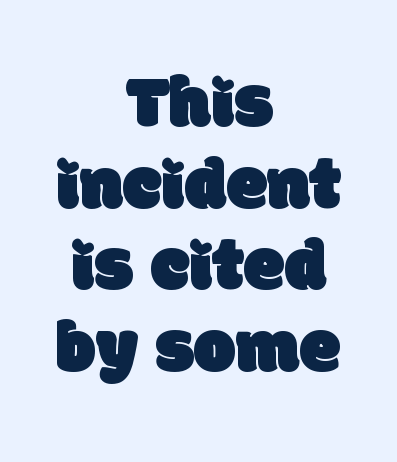
{"serif": "no", "width": "normal", "stroke_contrast": "low", "x_height": "large", "monospaced": "no", "underline": "no", "align": "center", "line_spacing": "tight", "line_spacing_ratio": 1.09, "letter_spacing": "normal", "letter_spacing_em": 0.0, "glyph_px": 75}
